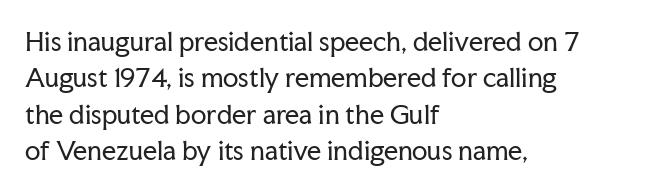
The image shows 25 px text type, upright; set left-aligned, normal line spacing (1.46x), normal letter spacing, not underlined.
